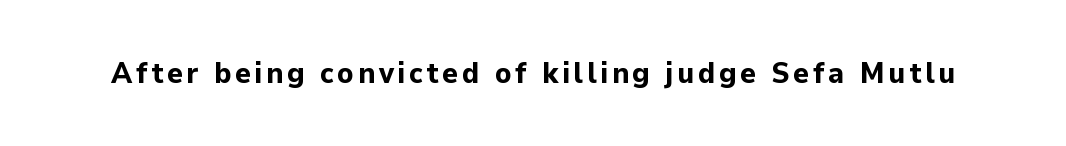
The face used here is proportionally spaced, like ordinary book or web type. Each letter's strokes conclude bluntly, with no projecting serifs. In terms of posture, this sample is upright. Set as a true bold cut, around the 700 mark.
